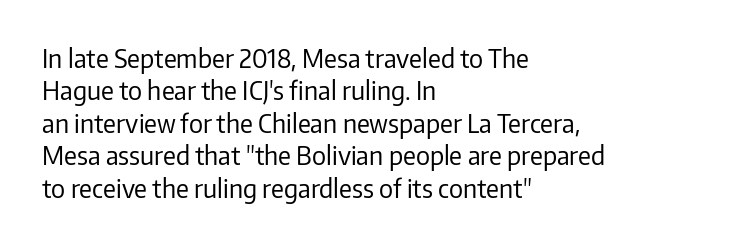
Q: Is the text bold? A: No.
Q: Is the text italic (slanted)? A: No, it is upright.
Q: Is the text underlined? A: No.
Q: How is the paragraph aligned? A: Left-aligned.
Q: Is the spacing between letters normal or unusually wide? A: Normal.
Q: Is the spacing between lines tight, normal or loose? A: Normal.
